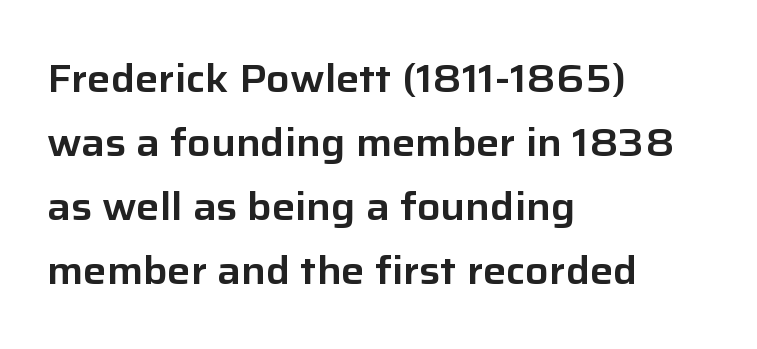
The image shows 39 px sans-serif type, upright; set left-aligned, normal line spacing (1.64x), normal letter spacing, not underlined; low stroke contrast and a medium x-height.
